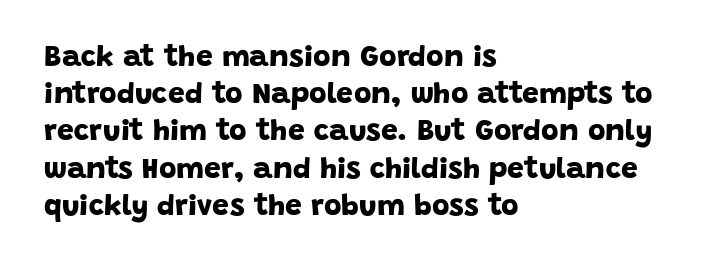
The image shows 30 px bold sans-serif type; set left-aligned, line spacing 1.24x, normal letter spacing, not underlined; low stroke contrast and a large x-height.
